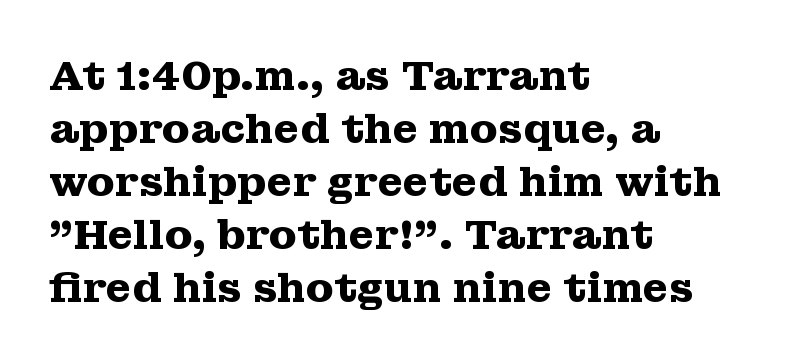
The rendering shows small feet on the letterforms — a serif design. The letters advance in unequal steps, a hallmark of proportional type. Rows of type keep a routine distance in the vertical direction. The specimen reads as upright at a glance.
